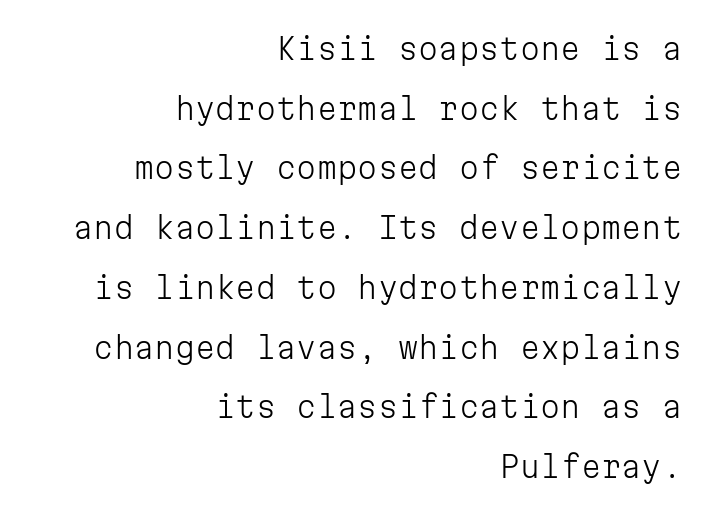
The image shows 29 px light sans-serif type, upright, monospaced; set right-aligned, loose line spacing (2.06x), normal letter spacing, not underlined; low stroke contrast and a medium x-height.
